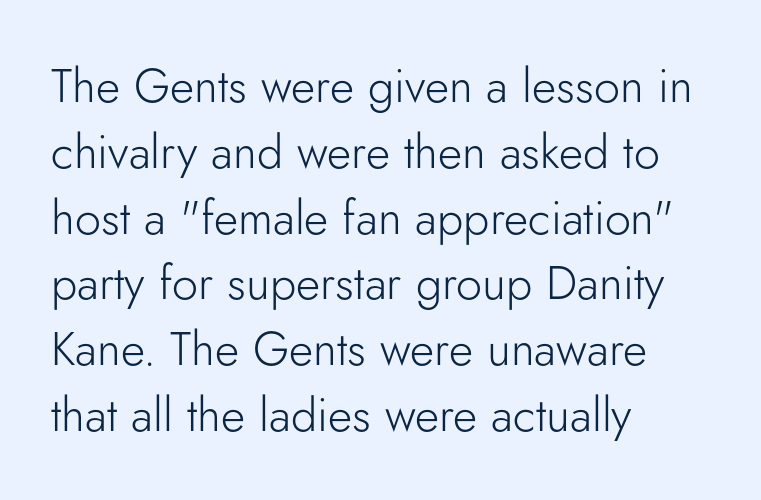
Q: Is the text bold? A: No.
Q: Is the text italic (slanted)? A: No, it is upright.
Q: Is the typeface a serif or a sans-serif typeface? A: Sans-serif.
Q: Is the text underlined? A: No.
Q: How is the paragraph aligned? A: Left-aligned.
Q: Is the spacing between letters normal or unusually wide? A: Normal.
Q: Is the spacing between lines tight, normal or loose? A: Normal.
Q: Width (condensed, normal, or wide)? A: Normal.
Q: Stroke contrast? A: Low.
Q: x-height? A: Small.
Q: Monospaced? A: No.
